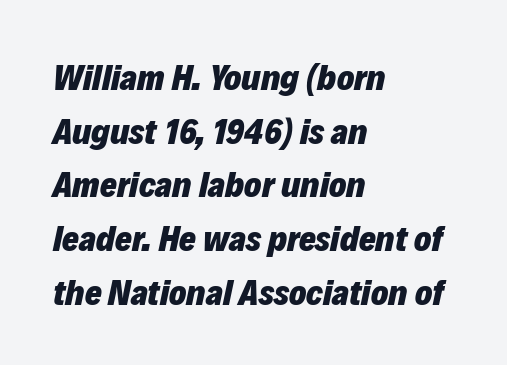
The image shows 36 px heavy type, italic (leaning right); set left-aligned, normal line spacing (1.49x), normal letter spacing, not underlined; low stroke contrast and a medium x-height.
